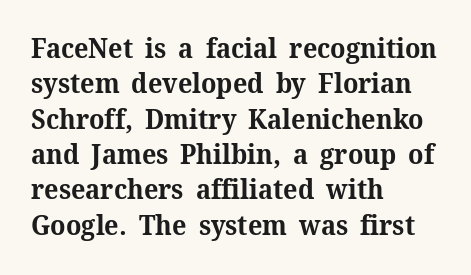
Q: Is the text bold? A: Yes.
Q: Is the text italic (slanted)? A: No, it is upright.
Q: Is the text underlined? A: No.
Q: How is the paragraph aligned? A: Left-aligned.
Q: Is the spacing between letters normal or unusually wide? A: Normal.
Q: Is the spacing between lines tight, normal or loose? A: Normal.
